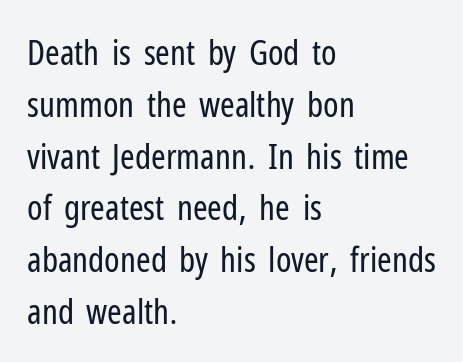
The image shows 35 px regular-weight, condensed sans-serif type, upright; set left-aligned, normal line spacing (1.48x), normal letter spacing, not underlined; low stroke contrast and a medium x-height.
